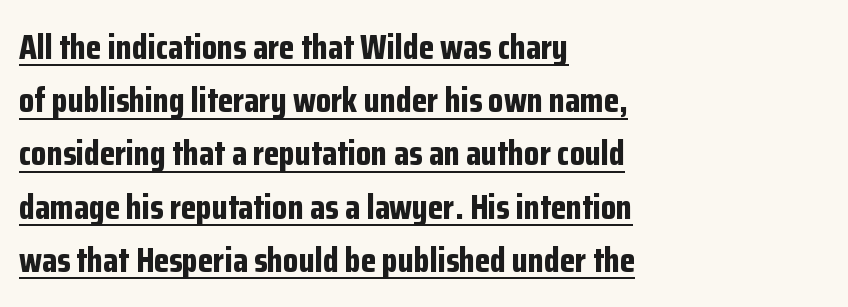
No feet cap the strokes, marking this as sans-serif type. Glyph-to-glyph distance matches everyday printed text. Notice how a bar underscores the lettering throughout. Visually the block forms a straight wall on the left and a jagged coastline on the right. Horizontal bands of white between lines are of average thickness. The glyphs have the mass of a bold cut.
